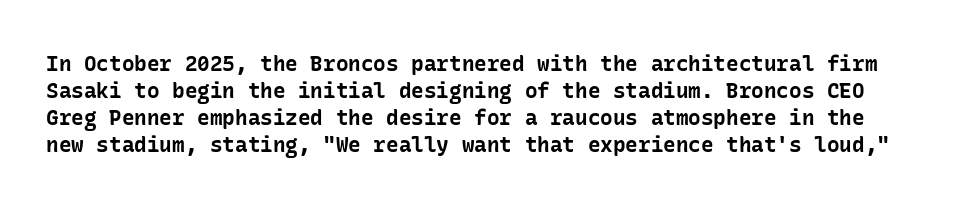
This sample uses plain, unmodified letter spacing. Nope, not italic — everything's standing straight. Typographic density is high because the face is bold. One glance says typical: line gaps are just what's usual. The foot of each line stays bare and open.
